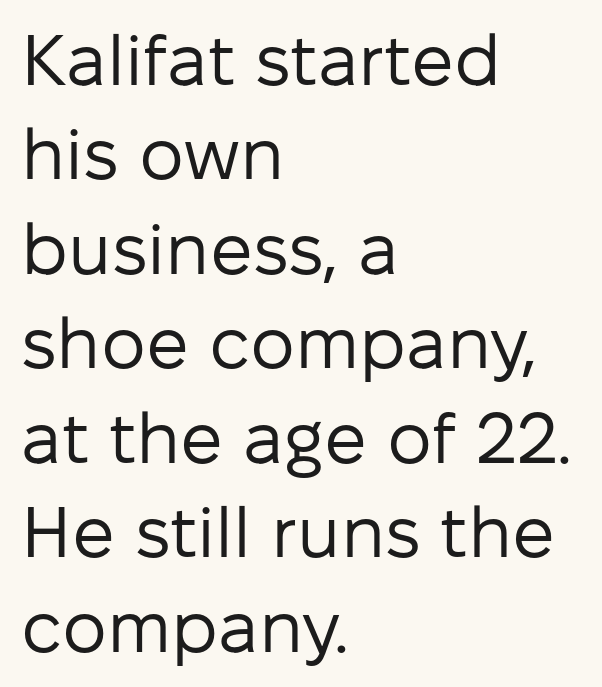
{"serif": "no", "italic": "no", "bold": "no", "weight": "regular", "width": "normal", "stroke_contrast": "low", "x_height": "medium", "monospaced": "no", "underline": "no", "align": "left", "line_spacing": "normal", "line_spacing_ratio": 1.33, "letter_spacing": "normal", "letter_spacing_em": 0.0, "glyph_px": 71}
